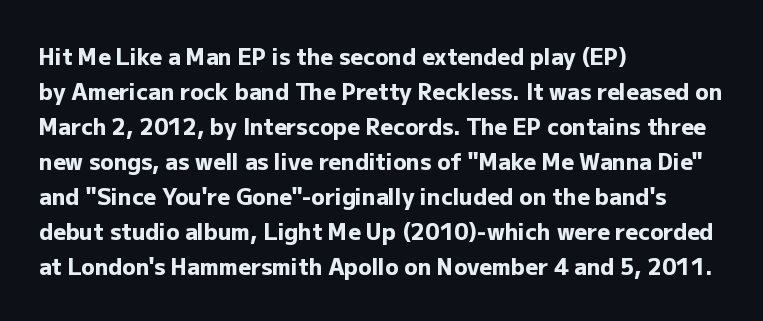
Horizontal bands of white between lines are of average thickness. The rendering keeps characters at their native spacing. Line beginnings align vertically; line endings do not. The font is running at its bold setting. No italicization has been applied; the sample stays upright.
